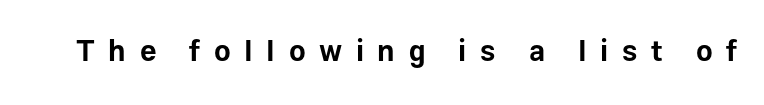
The image shows 29 px bold sans-serif type, upright; set unusually wide letter spacing (+0.47 em), not underlined; low stroke contrast and a medium x-height.
